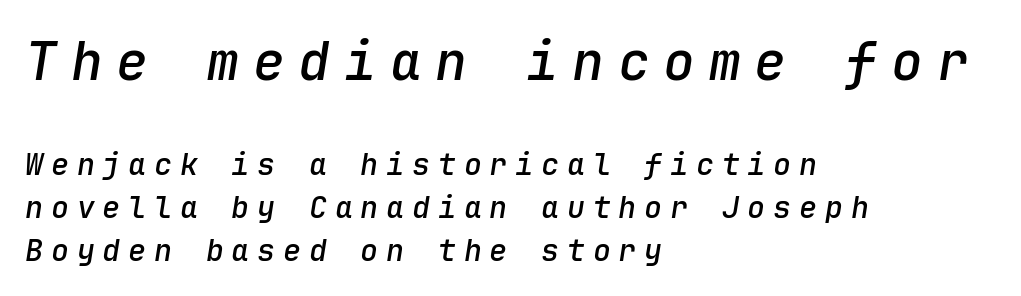
The image shows 53 px semibold type, italic (leaning right), monospaced; set left-aligned, normal line spacing (1.44x), unusually wide letter spacing (+0.26 em), not underlined; the first (top) block is 1.77x larger; low stroke contrast and a medium x-height.
